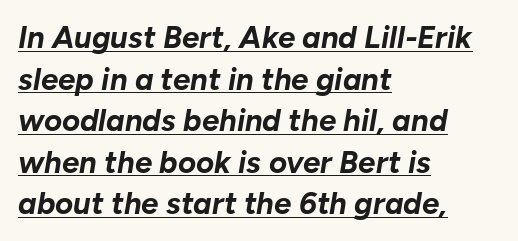
{"italic": "yes", "lean": "right", "slant_degrees": 10, "bold": "yes", "weight": "bold", "width": "normal", "stroke_contrast": "low", "x_height": "medium", "monospaced": "no", "underline": "yes", "align": "left", "line_spacing": "normal", "line_spacing_ratio": 1.34, "letter_spacing": "normal", "letter_spacing_em": 0.0, "glyph_px": 31}
